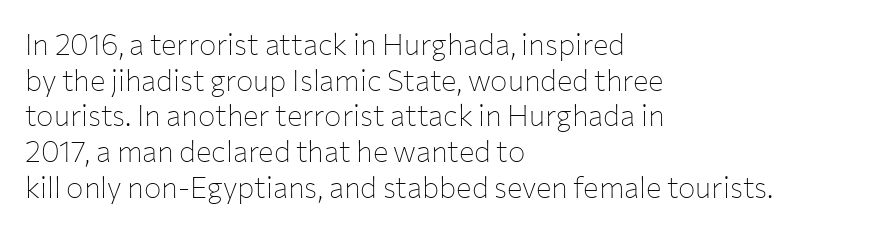
Q: Is the text bold? A: No.
Q: Is the text italic (slanted)? A: No, it is upright.
Q: Is the typeface a serif or a sans-serif typeface? A: Sans-serif.
Q: Is the text underlined? A: No.
Q: How is the paragraph aligned? A: Left-aligned.
Q: Is the spacing between letters normal or unusually wide? A: Normal.
Q: Width (condensed, normal, or wide)? A: Normal.
Q: Stroke contrast? A: Low.
Q: x-height? A: Medium.
Q: Monospaced? A: No.
